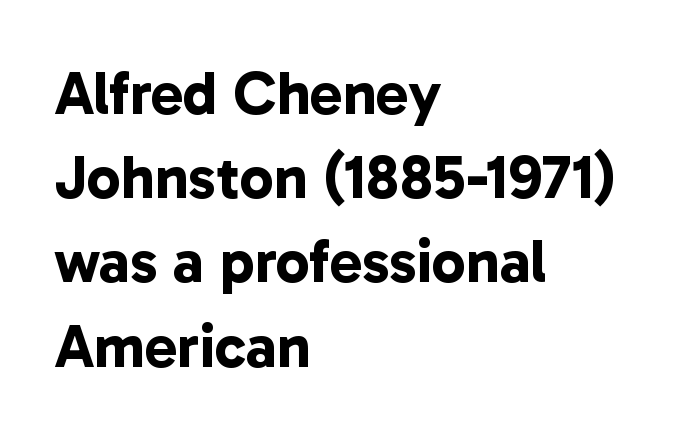
The image shows 61 px bold sans-serif type; set left-aligned, normal line spacing (1.38x), normal letter spacing, not underlined; low stroke contrast and a medium x-height.
